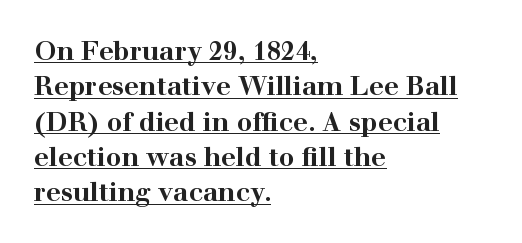
The image shows 26 px bold type, upright; set left-aligned, normal line spacing (1.36x), normal letter spacing, underlined.
